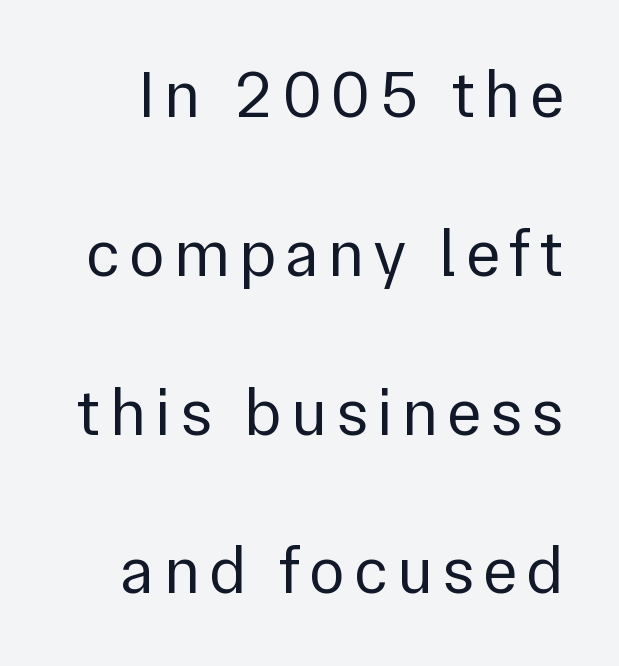
The image shows 67 px regular-weight sans-serif type, upright; set loose line spacing (2.37x), not underlined; low stroke contrast and a medium x-height.
